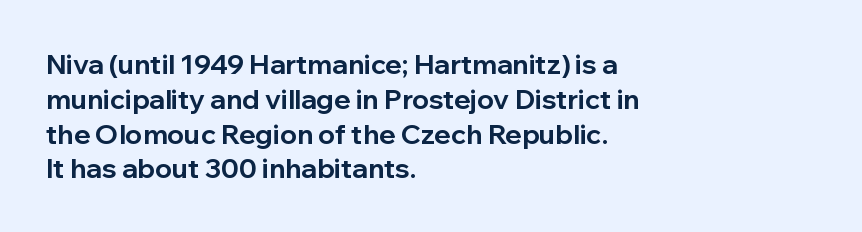
The image shows 27 px bold type, upright; set left-aligned, normal line spacing (1.29x), normal letter spacing, not underlined.
